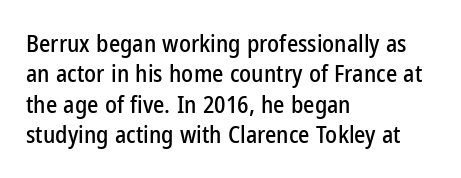
The image shows 24 px text type, upright; set left-aligned, normal line spacing (1.27x), normal letter spacing, not underlined.
